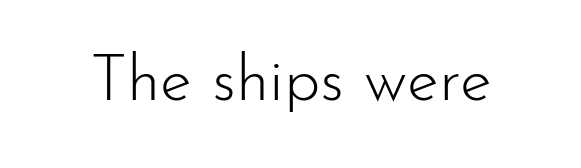
The image shows 65 px light sans-serif type, upright; set normal letter spacing, not underlined; low stroke contrast and a small x-height.
